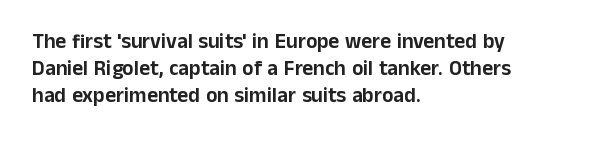
Q: Is the text italic (slanted)? A: No, it is upright.
Q: Is the text underlined? A: No.
Q: How is the paragraph aligned? A: Left-aligned.
Q: Is the spacing between letters normal or unusually wide? A: Normal.
Q: Is the spacing between lines tight, normal or loose? A: Normal.
